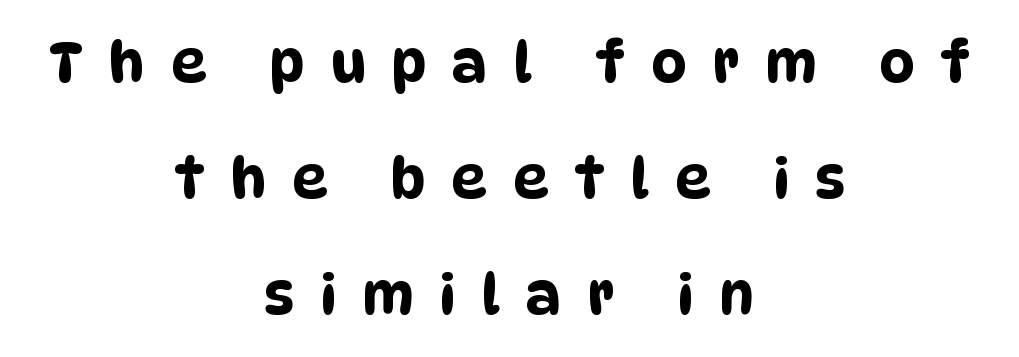
Q: Is the typeface a serif or a sans-serif typeface? A: Sans-serif.
Q: Is the text underlined? A: No.
Q: How is the paragraph aligned? A: Centered.
Q: Is the spacing between letters normal or unusually wide? A: Unusually wide.
Q: Is the spacing between lines tight, normal or loose? A: Loose.
Q: Width (condensed, normal, or wide)? A: Condensed.
Q: Stroke contrast? A: Low.
Q: x-height? A: Large.
Q: Monospaced? A: No.
